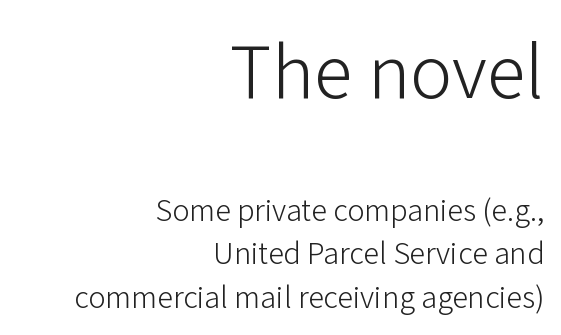
Q: Is the text bold? A: No.
Q: Is the text italic (slanted)? A: No, it is upright.
Q: Is the typeface a serif or a sans-serif typeface? A: Sans-serif.
Q: Is the text underlined? A: No.
Q: How is the paragraph aligned? A: Right-aligned.
Q: Is the spacing between letters normal or unusually wide? A: Normal.
Q: Is the spacing between lines tight, normal or loose? A: Normal.
Q: Which block of text is set in a larger size, the first (top) or the second (bottom)? A: The first (top) one.
Q: Width (condensed, normal, or wide)? A: Normal.
Q: Stroke contrast? A: Low.
Q: x-height? A: Medium.
Q: Monospaced? A: No.
